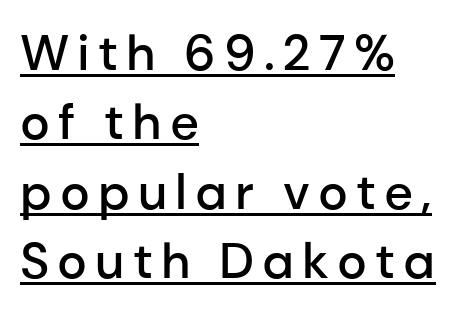
Typesetter's note: demi weight, one step under bold. The rag falls on the right side of this text block. Do the characters align in a grid? No, the font is proportional. Leading matches the norm, producing a regular column. A continuous stroke trails under the words, as in a hyperlink. Vertical strokes here are truly vertical.
